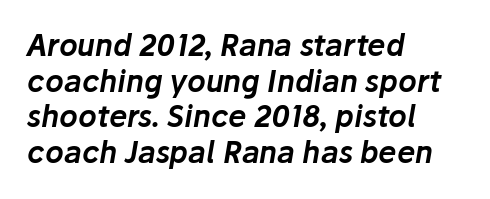
The image shows 29 px text type, italic (leaning right); set left-aligned, line spacing 1.23x, normal letter spacing, not underlined; low stroke contrast and a medium x-height.
